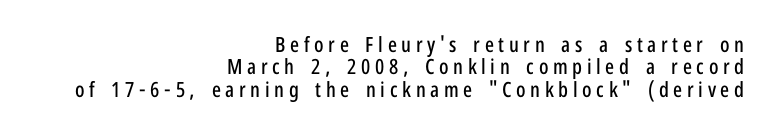
Leftover space on each line is placed entirely before the opening word. Look at the tracking — it's clearly loosened, letters drifting apart. Very little white space separates one row of letters from the next. The typography opts for an upright posture over an oblique one. Beneath every word, the page is bare.
